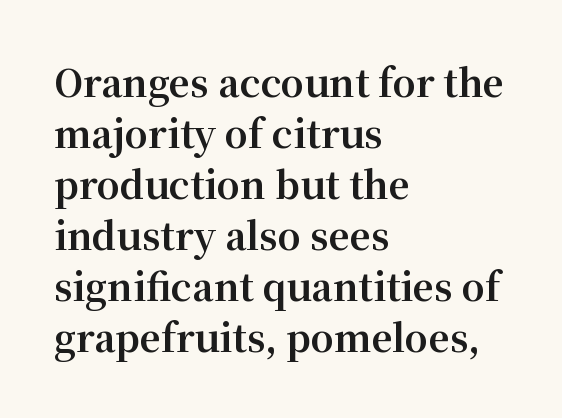
The image shows 37 px bold serif type, upright; set left-aligned, normal line spacing (1.38x), normal letter spacing, not underlined; medium stroke contrast and a medium x-height.
